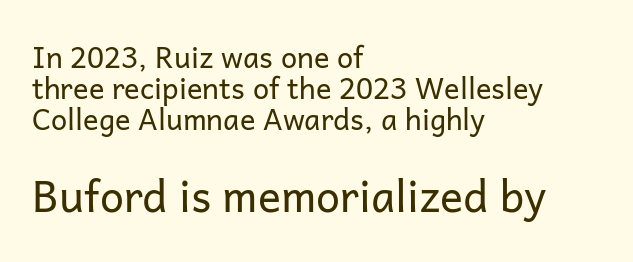
Q: Is the text bold? A: No.
Q: Is the text italic (slanted)? A: No, it is upright.
Q: Is the typeface a serif or a sans-serif typeface? A: Sans-serif.
Q: Is the text underlined? A: No.
Q: How is the paragraph aligned? A: Left-aligned.
Q: Is the spacing between letters normal or unusually wide? A: Normal.
Q: Is the spacing between lines tight, normal or loose? A: Tight.
Q: Which block of text is set in a larger size, the first (top) or the second (bottom)? A: The second (bottom) one.
Q: Width (condensed, normal, or wide)? A: Normal.
Q: Stroke contrast? A: Low.
Q: x-height? A: Medium.
Q: Monospaced? A: No.
